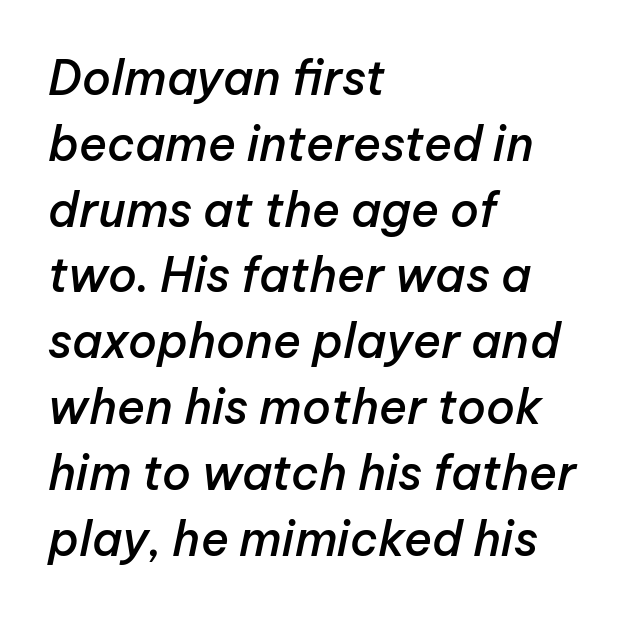
You can tell it's italic because the verticals aren't actually vertical. Character widths vary here, with narrow letters taking less room than wide ones. Rows of type keep a routine distance in the vertical direction. Where is the straight margin? On the left.
